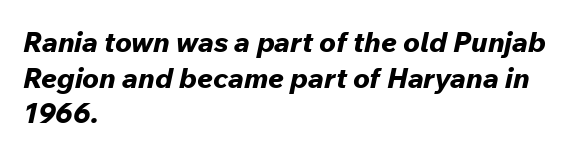
{"italic": "yes", "lean": "right", "slant_degrees": 12, "bold": "yes", "weight": "bold", "width": "normal", "stroke_contrast": "low", "x_height": "medium", "monospaced": "no", "underline": "no", "align": "left", "line_spacing": "normal", "line_spacing_ratio": 1.27, "letter_spacing": "normal", "letter_spacing_em": 0.0, "glyph_px": 28}
